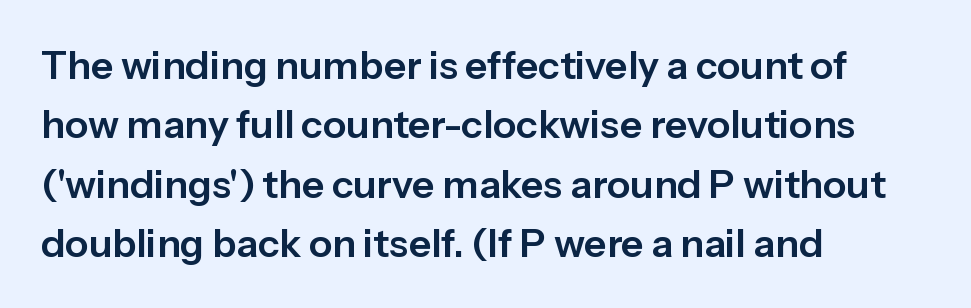
{"serif": "no", "italic": "no", "width": "normal", "stroke_contrast": "low", "x_height": "medium", "monospaced": "no", "underline": "no", "align": "left", "line_spacing": "normal", "line_spacing_ratio": 1.52, "letter_spacing": "normal", "letter_spacing_em": 0.0, "glyph_px": 39}
